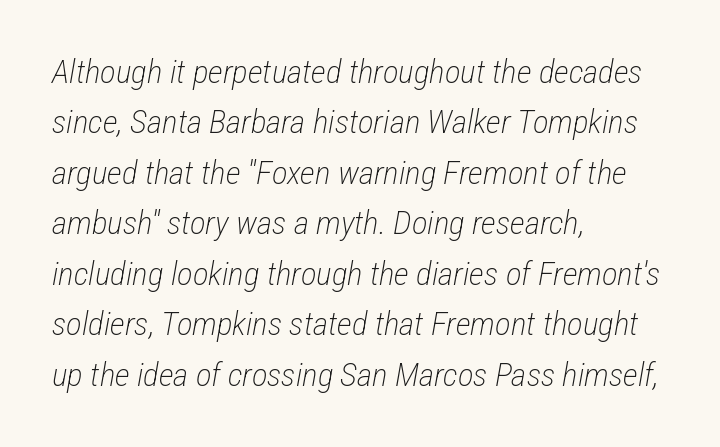
The gaps between neighbouring characters are ordinary and unremarkable. In terms of leading, this rendering sits right in the middle. The typesetting does not lean heavy: it is not bold. You could not count columns in this text — the font is proportionally spaced. Notice how the stems are inclined rather than vertical — that's the hallmark of italics.
